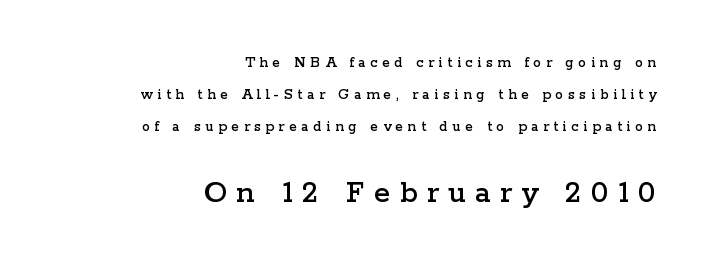
{"serif": "yes", "italic": "no", "width": "wide", "stroke_contrast": "low", "x_height": "medium", "monospaced": "no", "underline": "no", "align": "right", "line_spacing": "loose", "line_spacing_ratio": 1.99, "letter_spacing": "wide", "letter_spacing_em": 0.28, "larger_block": "second", "size_ratio": 2.06, "glyph_px": 33}
